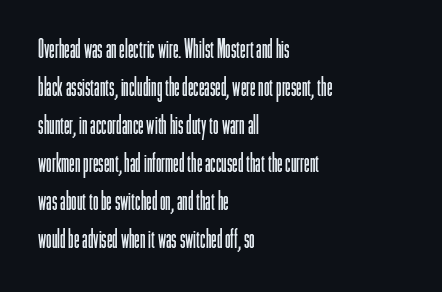
The image shows 25 px text type, upright; set left-aligned, normal line spacing (1.52x), normal letter spacing, not underlined.
